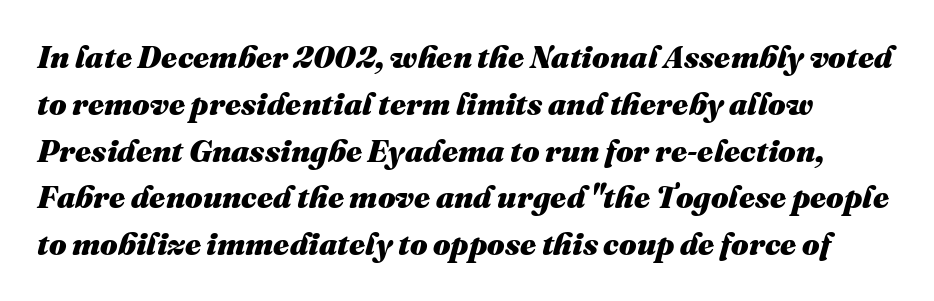
Q: Is the text bold? A: Yes.
Q: Is the text italic (slanted)? A: Yes, it leans right by about 16 degrees.
Q: Is the text underlined? A: No.
Q: Is the spacing between letters normal or unusually wide? A: Normal.
Q: Is the spacing between lines tight, normal or loose? A: Normal.
Q: Width (condensed, normal, or wide)? A: Normal.
Q: Stroke contrast? A: Medium.
Q: x-height? A: Medium.
Q: Monospaced? A: No.
